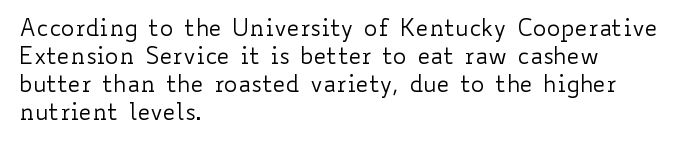
Every stem runs plumb, perpendicular to the baseline. Layout note: lines flush left. Decoration check: the copy has no underline. Short note: letters normally spaced.
